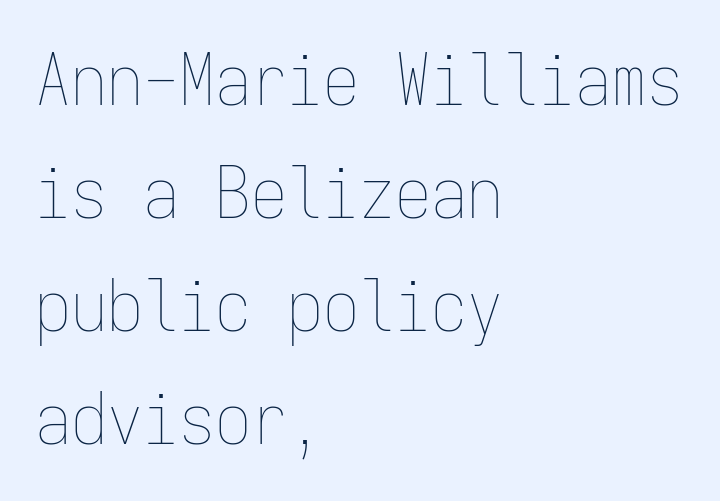
The image shows 72 px thin, condensed type, upright, monospaced; set left-aligned, normal line spacing (1.57x), normal letter spacing, not underlined; low stroke contrast and a medium x-height.
